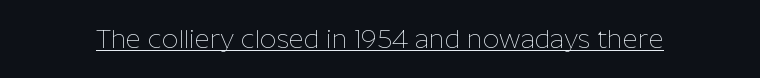
Short note: letters normally spaced. Is this a heavy cut? Hardly; it is regular or lighter. This sample uses an upright cut, with every glyph sitting square on the baseline. Is there an underline? Yes — a line sits under the letters.
